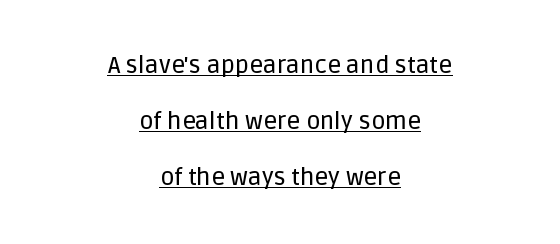
The letters sit at their default tracking, neither squeezed nor spread. A continuous stroke trails under the words, as in a hyperlink. Leftover space on each line is divided equally before and after the words. Loosely led — the rows are spread out. You can tell it's not italic because the verticals are truly vertical.
